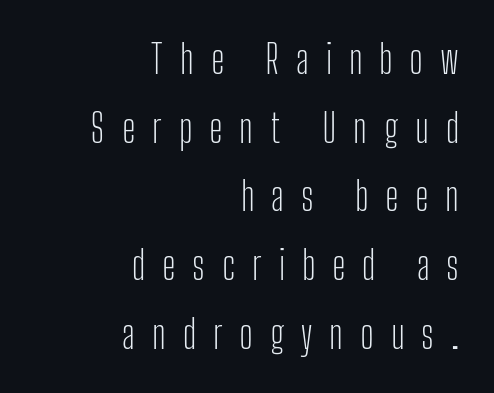
The glyphs are unaccompanied by any horizontal stroke below them. Does the type have serifs? No, each stem ends abruptly. A roman cut, with each character standing at attention. A typesetter would call this proportional, since set widths differ per character. The typesetting does not lean heavy: it is not bold. Characters follow at a spacing far wider than the type designer built in.
